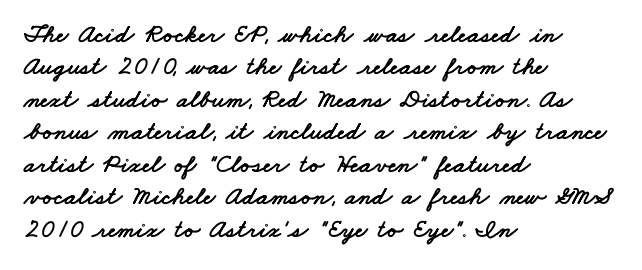
{"underline": "no", "align": "left", "line_spacing": "normal", "line_spacing_ratio": 1.25, "letter_spacing": "normal", "letter_spacing_em": 0.0, "glyph_px": 26}
